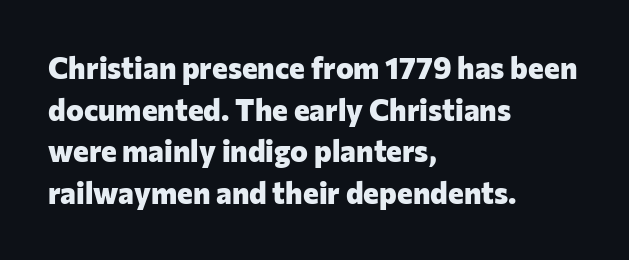
Q: Is the text bold? A: Yes.
Q: Is the text italic (slanted)? A: No, it is upright.
Q: Is the typeface a serif or a sans-serif typeface? A: Sans-serif.
Q: Is the text underlined? A: No.
Q: How is the paragraph aligned? A: Left-aligned.
Q: Is the spacing between letters normal or unusually wide? A: Normal.
Q: Is the spacing between lines tight, normal or loose? A: Normal.
Q: Width (condensed, normal, or wide)? A: Normal.
Q: Stroke contrast? A: Low.
Q: x-height? A: Medium.
Q: Monospaced? A: No.
